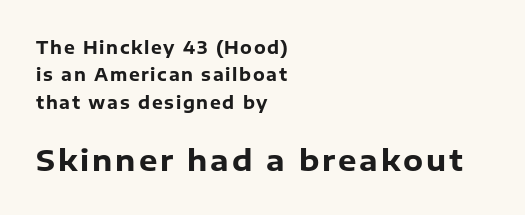
The image shows 29 px heavy sans-serif type, upright; set left-aligned, normal line spacing (1.61x), not underlined; the second (bottom) block is 1.71x larger; low stroke contrast and a medium x-height.
